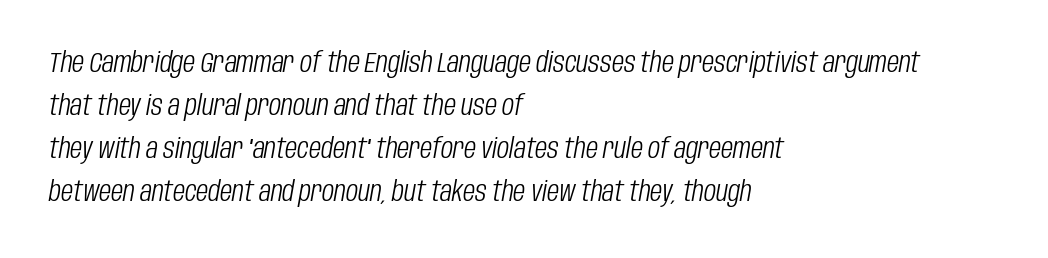
Slant detected: the letters are inclined. Horizontal bands of white between lines are of average thickness. One-word summary of the alignment: left. The passage shown is typed in a proportional face where columns would drift. Bare-footed words on every line.
